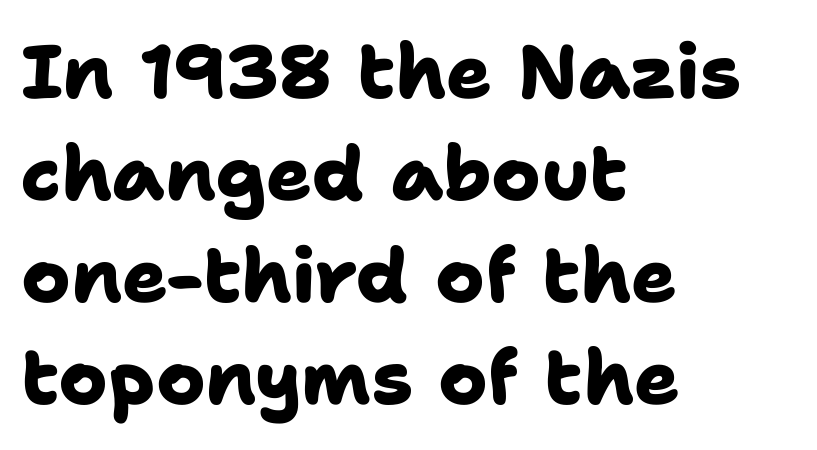
These lines are rendered in a variable-pitch font. The rag falls on the right side of this text block. The passage shown is emphatically bold. A typesetter would call this zero additional tracking.
